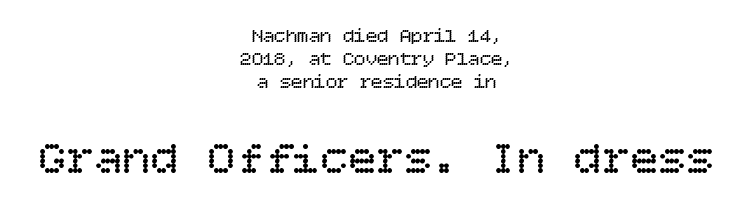
The image shows 47 px regular-weight type, upright; set centered, line spacing 1.22x, normal letter spacing, not underlined; the second (bottom) block is 2.47x larger; low stroke contrast and a large x-height.
